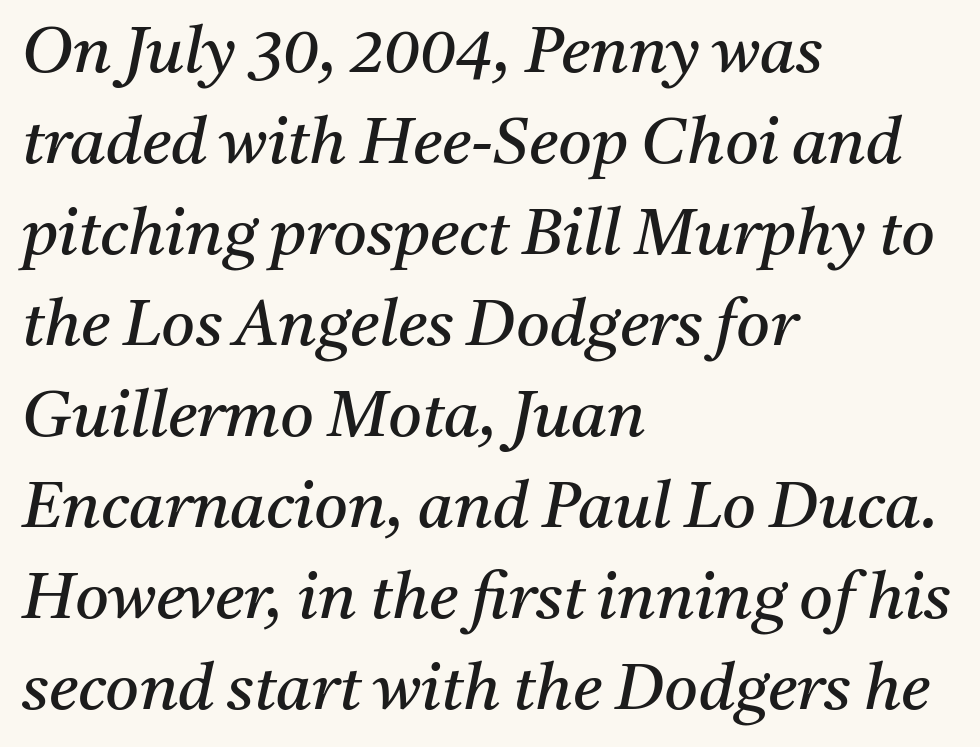
Q: Is the text bold? A: No.
Q: Is the text italic (slanted)? A: Yes, it leans right by about 11 degrees.
Q: Is the typeface a serif or a sans-serif typeface? A: Serif.
Q: Is the text underlined? A: No.
Q: How is the paragraph aligned? A: Left-aligned.
Q: Is the spacing between letters normal or unusually wide? A: Normal.
Q: Is the spacing between lines tight, normal or loose? A: Normal.
Q: Width (condensed, normal, or wide)? A: Normal.
Q: Stroke contrast? A: Medium.
Q: x-height? A: Medium.
Q: Monospaced? A: No.
